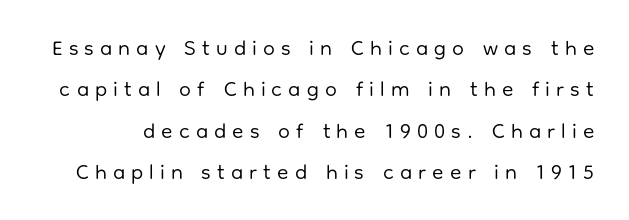
{"italic": "no", "bold": "no", "underline": "no", "line_spacing": "loose", "line_spacing_ratio": 1.97, "letter_spacing": "wide", "letter_spacing_em": 0.29, "glyph_px": 21}
